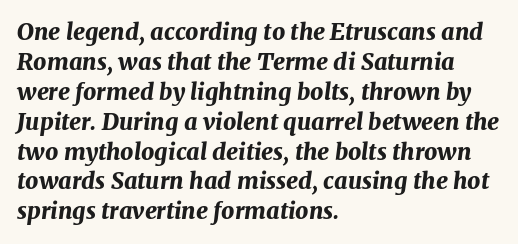
The image shows 23 px bold type, italic (leaning right); set left-aligned, normal line spacing (1.3x), normal letter spacing, not underlined.
